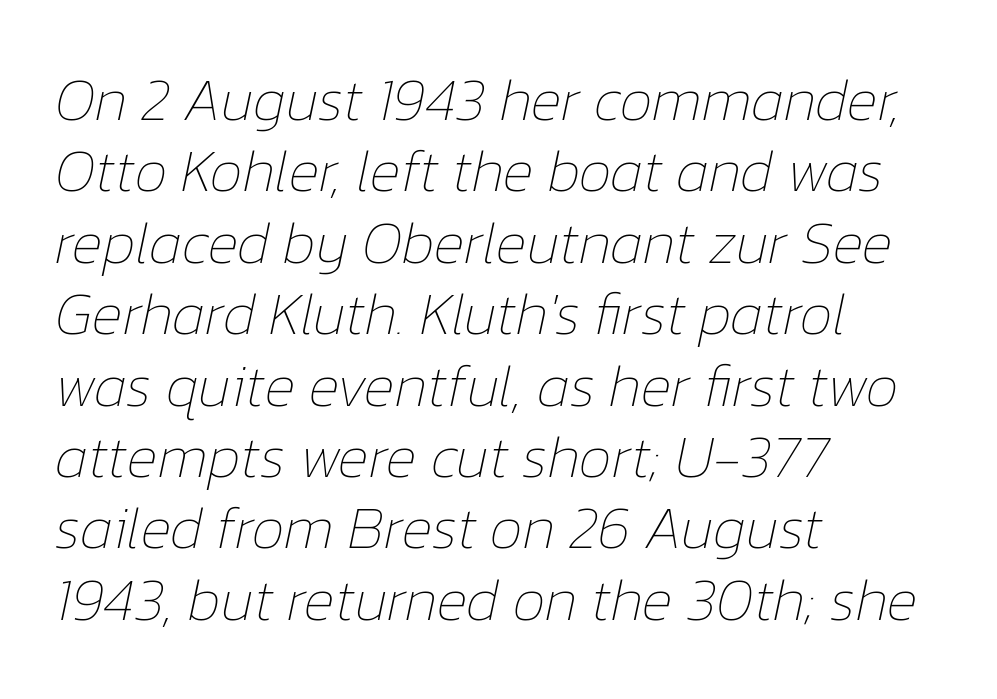
Notice how the stems are inclined rather than vertical — that's the hallmark of italics. The letterforms sit shoulder to shoulder at normal distance. Notice how the passage keeps a crisp vertical edge on the left only. The cut favours lightness, reaching ordinary text weight at its darkest. Spacing verdict: proportional, widths tailored to each character. Nobody drew a line under any word here.
